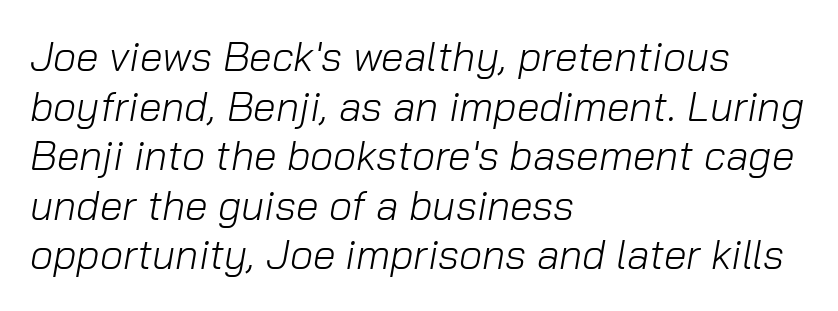
{"italic": "yes", "lean": "right", "slant_degrees": 10, "bold": "no", "weight": "light", "width": "normal", "stroke_contrast": "low", "x_height": "medium", "monospaced": "no", "underline": "no", "align": "left", "line_spacing_ratio": 1.21, "letter_spacing": "normal", "letter_spacing_em": 0.0, "glyph_px": 41}
